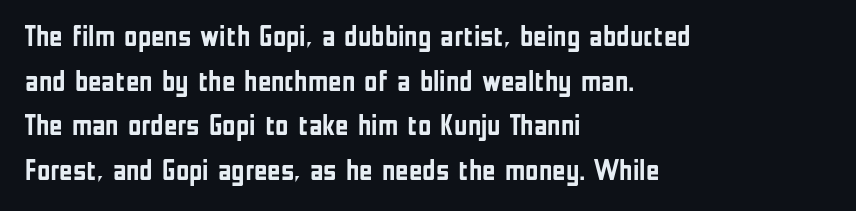
{"serif": "no", "italic": "no", "bold": "yes", "weight": "semibold", "width": "condensed", "stroke_contrast": "low", "x_height": "medium", "monospaced": "no", "underline": "no", "align": "left", "line_spacing": "normal", "line_spacing_ratio": 1.54, "letter_spacing": "normal", "letter_spacing_em": 0.0, "glyph_px": 29}
